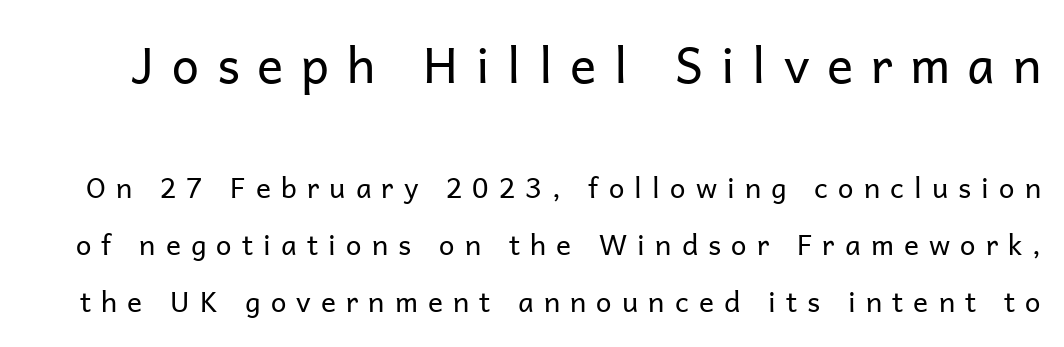
You could not count columns in this text — the font is proportionally spaced. The face used here appears at its bigger size in the upper chunk. Every stem runs plumb, perpendicular to the baseline. The text was rendered using a sans face with plain stroke endings.
